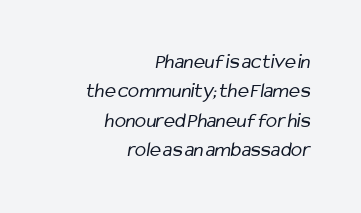
The image shows 21 px text type; set right-aligned, normal line spacing (1.4x), normal letter spacing, not underlined.
